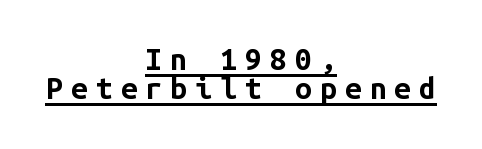
Q: Is the text bold? A: Yes.
Q: Is the text italic (slanted)? A: No, it is upright.
Q: Is the typeface a serif or a sans-serif typeface? A: Sans-serif.
Q: Is the text underlined? A: Yes.
Q: How is the paragraph aligned? A: Centered.
Q: Is the spacing between letters normal or unusually wide? A: Unusually wide.
Q: Is the spacing between lines tight, normal or loose? A: Tight.
Q: Width (condensed, normal, or wide)? A: Normal.
Q: Stroke contrast? A: Low.
Q: x-height? A: Medium.
Q: Monospaced? A: Yes.
